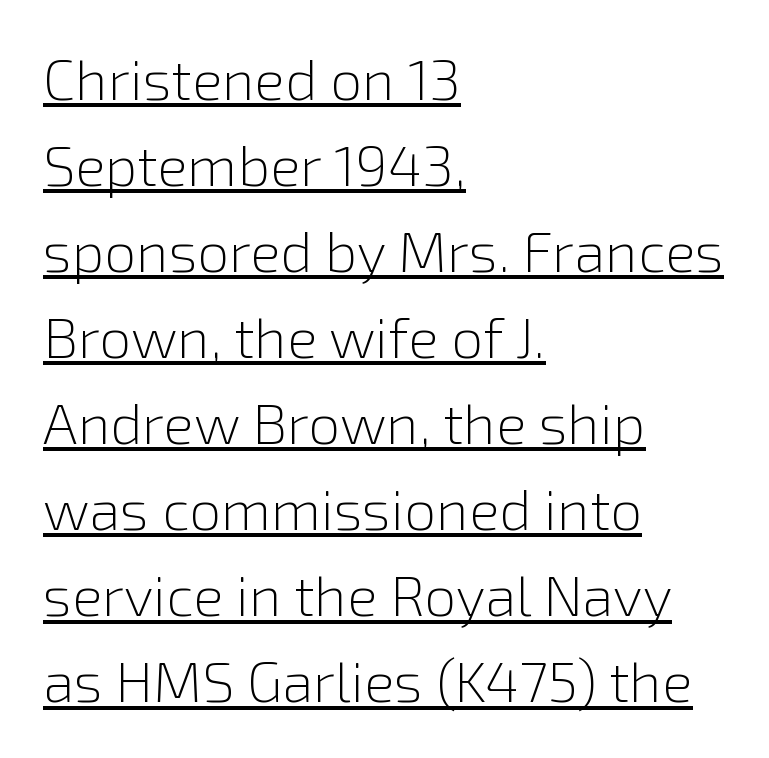
The image shows 57 px light sans-serif type, upright; set left-aligned, normal line spacing (1.51x), normal letter spacing, underlined; low stroke contrast and a medium x-height.
